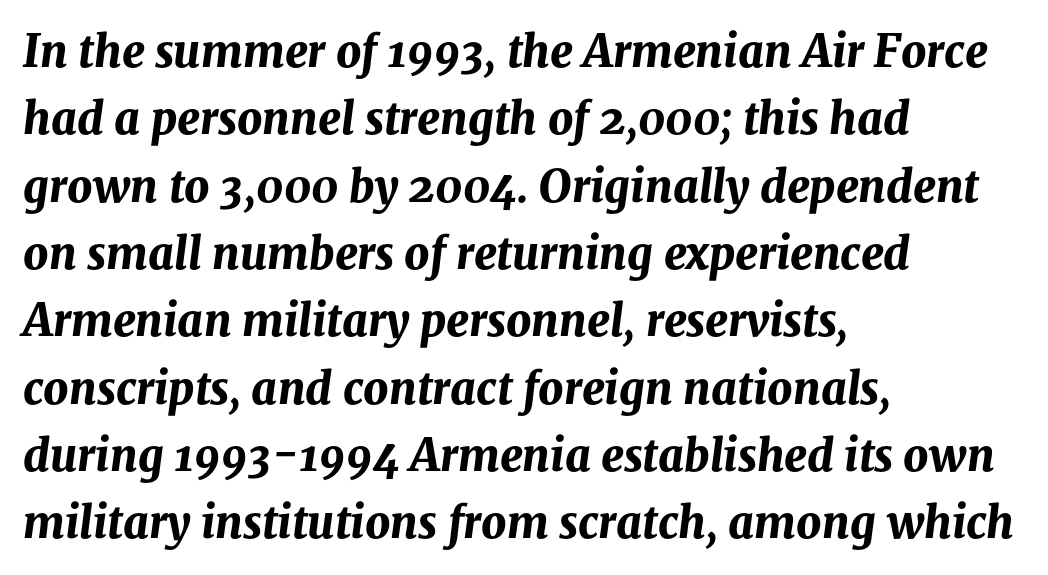
{"italic": "yes", "lean": "right", "slant_degrees": 8, "bold": "yes", "weight": "bold", "width": "normal", "stroke_contrast": "medium", "x_height": "medium", "monospaced": "no", "underline": "no", "align": "left", "line_spacing": "normal", "line_spacing_ratio": 1.53, "letter_spacing": "normal", "letter_spacing_em": 0.0, "glyph_px": 44}
